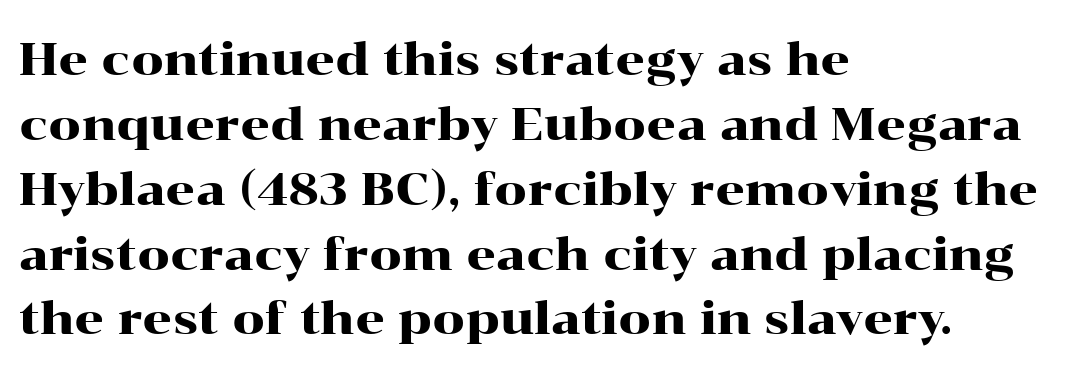
The image shows 46 px wide serif type, upright; set left-aligned, normal line spacing (1.41x), normal letter spacing, not underlined; high stroke contrast and a medium x-height.
